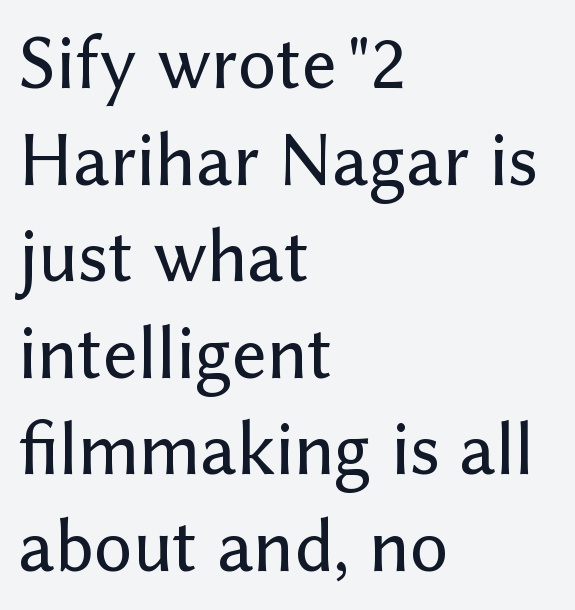
Q: Is the text italic (slanted)? A: No, it is upright.
Q: Is the typeface a serif or a sans-serif typeface? A: Sans-serif.
Q: Is the text underlined? A: No.
Q: How is the paragraph aligned? A: Left-aligned.
Q: Is the spacing between letters normal or unusually wide? A: Normal.
Q: Is the spacing between lines tight, normal or loose? A: Normal.
Q: Width (condensed, normal, or wide)? A: Normal.
Q: Stroke contrast? A: Low.
Q: x-height? A: Medium.
Q: Monospaced? A: No.
